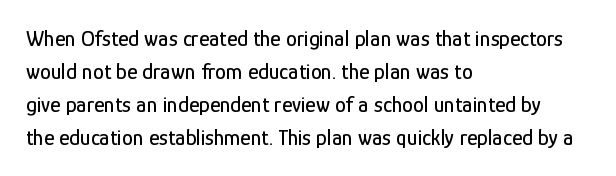
The image shows 22 px text type, upright; set left-aligned, normal line spacing (1.5x), normal letter spacing, not underlined.
